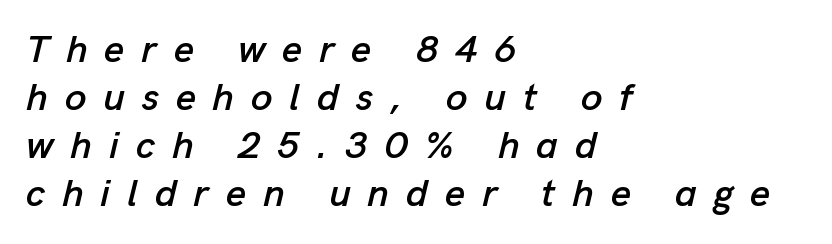
Q: Is the text italic (slanted)? A: Yes, it leans right by about 13 degrees.
Q: Is the text underlined? A: No.
Q: How is the paragraph aligned? A: Left-aligned.
Q: Is the spacing between letters normal or unusually wide? A: Unusually wide.
Q: Width (condensed, normal, or wide)? A: Normal.
Q: Stroke contrast? A: Low.
Q: x-height? A: Medium.
Q: Monospaced? A: No.
